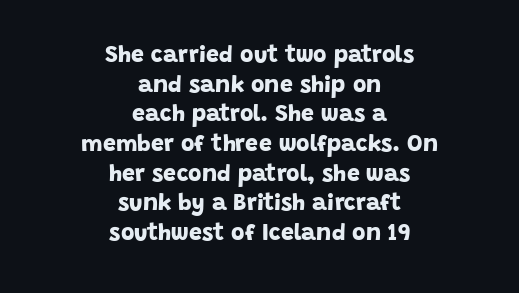
{"bold": "yes", "underline": "no", "align": "center", "line_spacing": "normal", "line_spacing_ratio": 1.29, "letter_spacing": "normal", "letter_spacing_em": 0.0, "glyph_px": 23}
